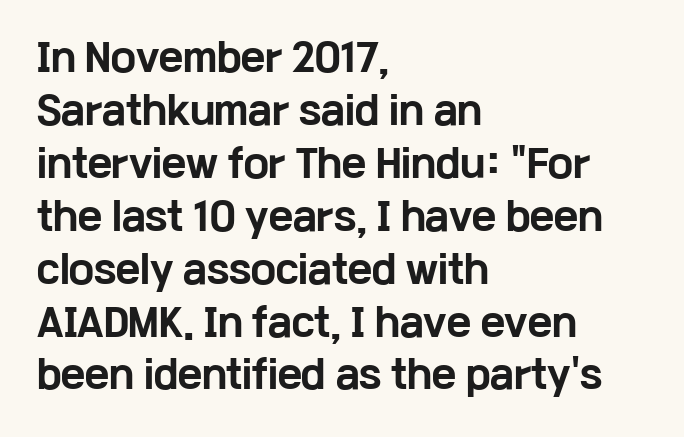
The image shows 37 px bold, wide sans-serif type, upright; set left-aligned, normal line spacing (1.43x), normal letter spacing, not underlined; low stroke contrast and a medium x-height.
